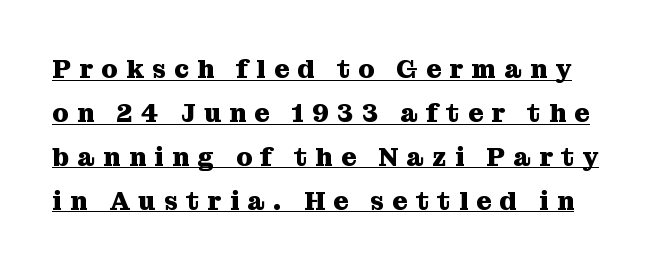
Bold? Absolutely — the strokes are thick and heavy. The typesetter has applied underlining to the passage shown. In terms of posture, this sample is upright. Tracking here is generous; glyphs stand well apart from one another.
